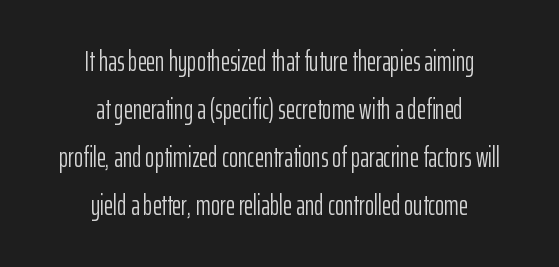
Q: Is the text bold? A: No.
Q: Is the text italic (slanted)? A: No, it is upright.
Q: Is the typeface a serif or a sans-serif typeface? A: Sans-serif.
Q: Is the text underlined? A: No.
Q: How is the paragraph aligned? A: Centered.
Q: Is the spacing between letters normal or unusually wide? A: Normal.
Q: Width (condensed, normal, or wide)? A: Condensed.
Q: Stroke contrast? A: Low.
Q: x-height? A: Medium.
Q: Monospaced? A: No.
